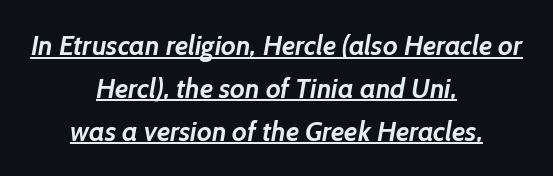
{"bold": "yes", "underline": "yes", "align": "center", "line_spacing": "normal", "line_spacing_ratio": 1.59, "letter_spacing": "normal", "letter_spacing_em": 0.0, "glyph_px": 27}
